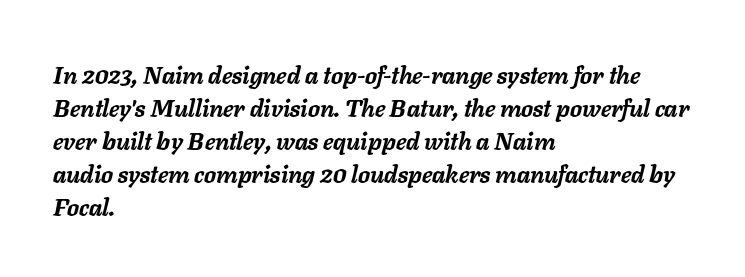
Typesetter's note: full bold, strokes at maximum text heaviness. The specimen reads as italic at a glance. In CSS terms this would be text-align: left. Anything drawn beneath the words? Only blank space. The rows are spaced the way most documents space them.
